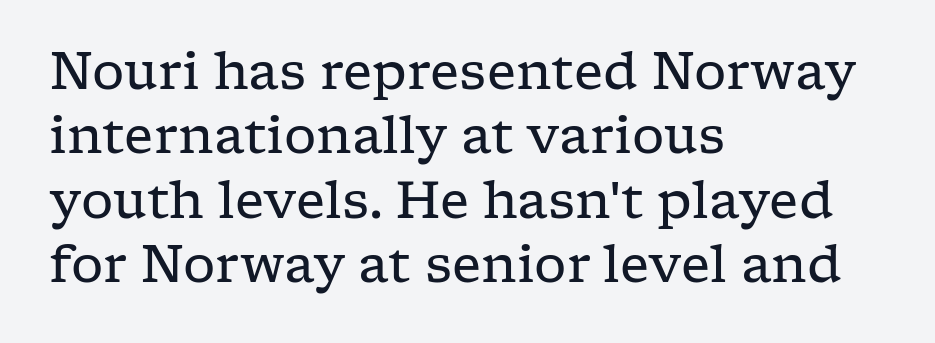
Q: Is the text bold? A: No.
Q: Is the text italic (slanted)? A: No, it is upright.
Q: Is the typeface a serif or a sans-serif typeface? A: Serif.
Q: Is the text underlined? A: No.
Q: How is the paragraph aligned? A: Left-aligned.
Q: Is the spacing between letters normal or unusually wide? A: Normal.
Q: Is the spacing between lines tight, normal or loose? A: Normal.
Q: Width (condensed, normal, or wide)? A: Wide.
Q: Stroke contrast? A: Low.
Q: x-height? A: Medium.
Q: Monospaced? A: No.
